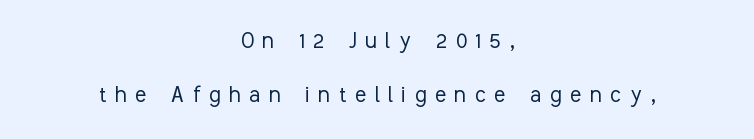
{"italic": "no", "bold": "no", "underline": "no", "align": "center", "line_spacing": "loose", "line_spacing_ratio": 2.06, "letter_spacing": "wide", "letter_spacing_em": 0.34, "glyph_px": 26}
